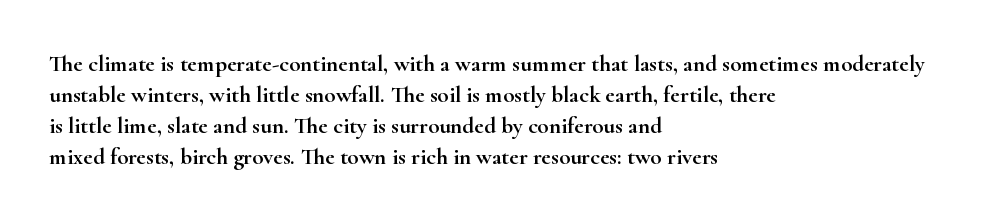
Q: Is the text italic (slanted)? A: No, it is upright.
Q: Is the text underlined? A: No.
Q: How is the paragraph aligned? A: Left-aligned.
Q: Is the spacing between letters normal or unusually wide? A: Normal.
Q: Is the spacing between lines tight, normal or loose? A: Normal.
